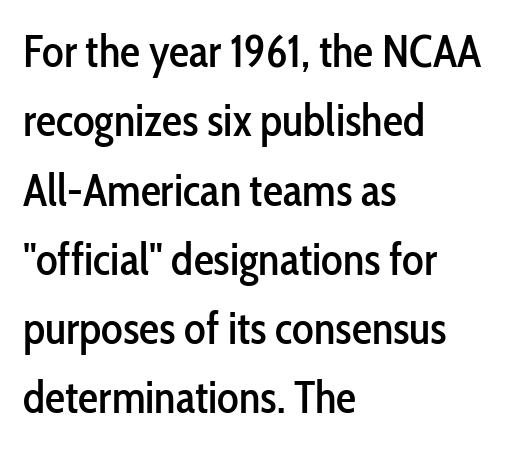
The image shows 45 px condensed sans-serif type, upright; set left-aligned, normal line spacing (1.54x), normal letter spacing, not underlined; low stroke contrast and a medium x-height.
